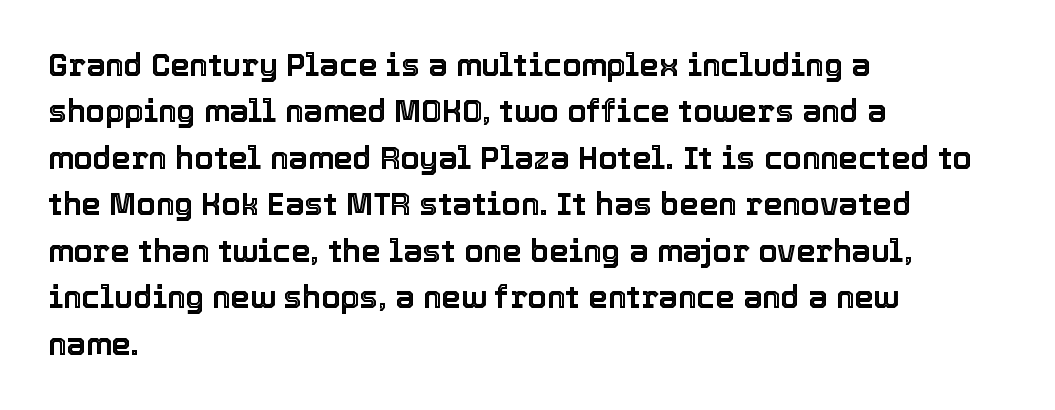
{"italic": "no", "width": "normal", "x_height": "medium", "monospaced": "no", "underline": "no", "align": "left", "line_spacing": "normal", "line_spacing_ratio": 1.5, "letter_spacing": "normal", "letter_spacing_em": 0.0, "glyph_px": 31}
